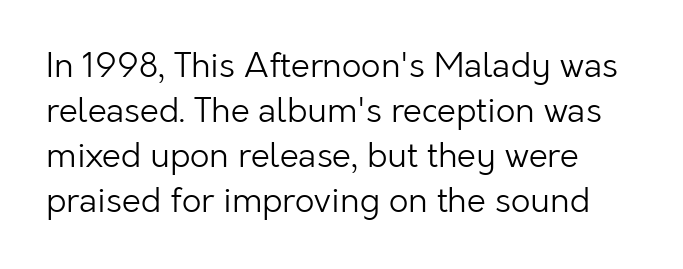
The image shows 34 px light sans-serif type, upright; set normal line spacing (1.32x), normal letter spacing, not underlined; low stroke contrast and a medium x-height.
